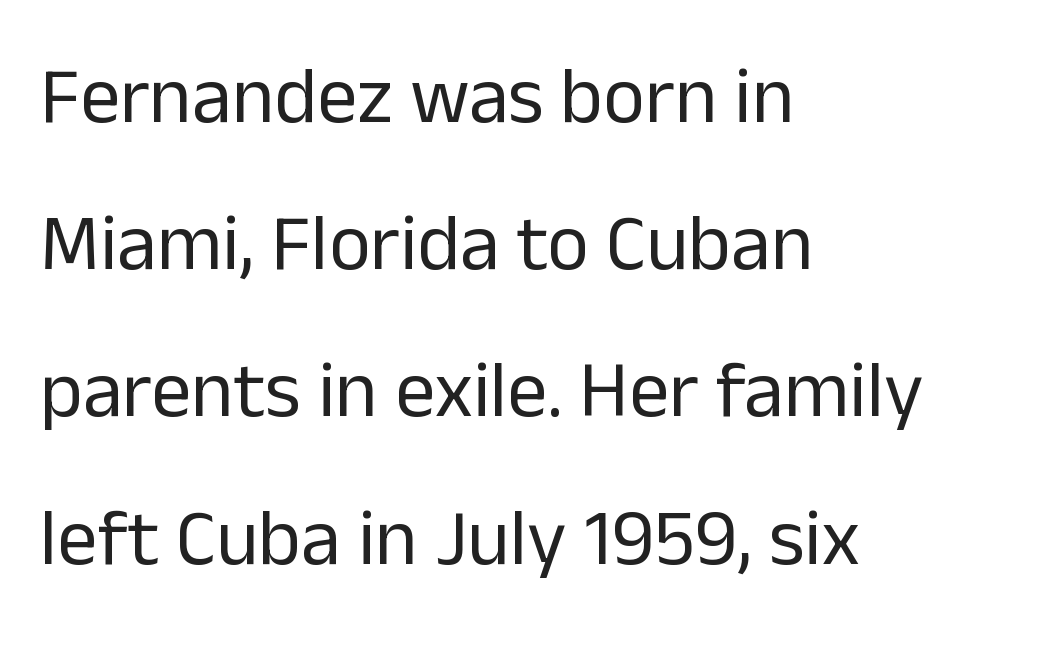
Character widths vary here, with narrow letters taking less room than wide ones. Has an underline been added? It has not. This rendering employs a face without finishing strokes, i.e., a sans-serif. Designer's note — italics off, roman on. Glyph-to-glyph distance matches everyday printed text. This rendering uses left alignment, leaving the right contour irregular.
